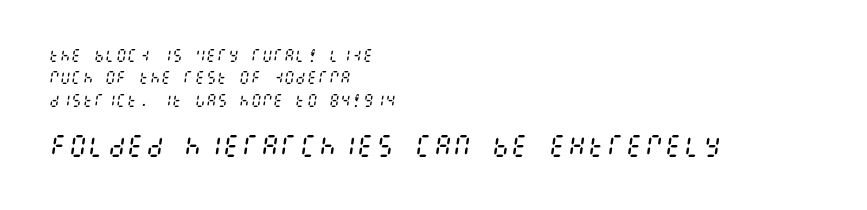
Slanted lettering throughout. The characters are drawn with everyday or finer stroke widths. Rows of type keep a routine distance in the vertical direction. Horizontally, the lines are justified to the leading edge only. Is the lower block the larger one? Yes — the lower block carries the bigger type.
